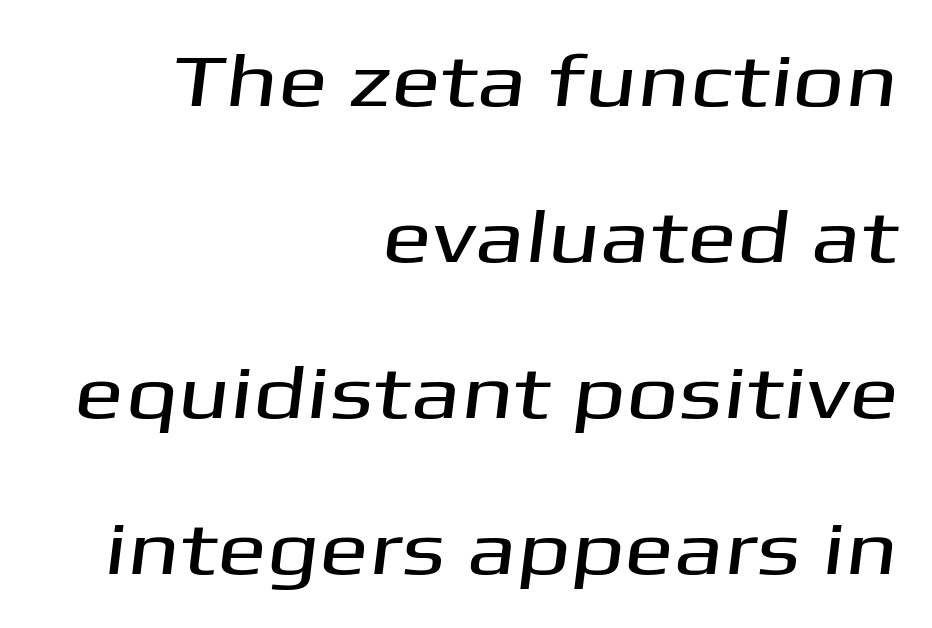
Typeset ragged left — the right edge is the straight one. The rendering uses a large line-height, opening up the rows. The specimen omits any rule beneath the text block's lines. Spacing verdict: proportional, widths tailored to each character. Grotesque or geometric, the face here clearly has no serifs. The tracking reads as untouched default to a designer's eye.
